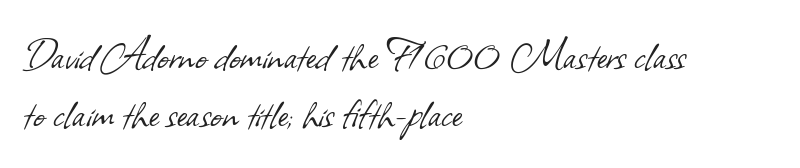
Q: Is the text bold? A: No.
Q: Is the typeface a serif or a sans-serif typeface? A: Sans-serif.
Q: Is the text underlined? A: No.
Q: How is the paragraph aligned? A: Left-aligned.
Q: Is the spacing between letters normal or unusually wide? A: Normal.
Q: Width (condensed, normal, or wide)? A: Normal.
Q: Stroke contrast? A: Low.
Q: x-height? A: Small.
Q: Monospaced? A: No.
